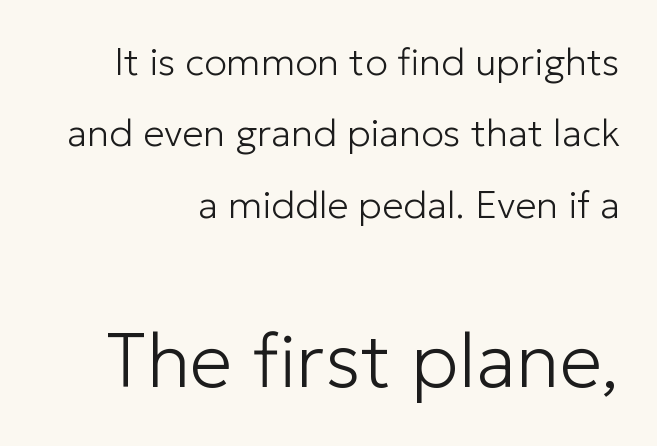
Q: Is the text bold? A: No.
Q: Is the text italic (slanted)? A: No, it is upright.
Q: Is the typeface a serif or a sans-serif typeface? A: Sans-serif.
Q: Is the text underlined? A: No.
Q: How is the paragraph aligned? A: Right-aligned.
Q: Is the spacing between letters normal or unusually wide? A: Normal.
Q: Which block of text is set in a larger size, the first (top) or the second (bottom)? A: The second (bottom) one.
Q: Width (condensed, normal, or wide)? A: Normal.
Q: Stroke contrast? A: Low.
Q: x-height? A: Medium.
Q: Monospaced? A: No.
